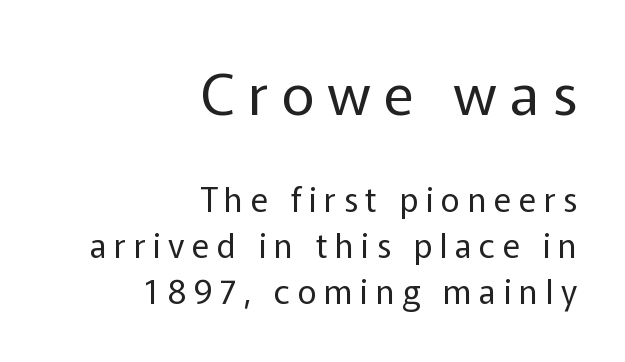
{"serif": "no", "italic": "no", "bold": "no", "weight": "regular", "width": "normal", "stroke_contrast": "low", "x_height": "medium", "monospaced": "no", "underline": "no", "align": "right", "line_spacing": "normal", "line_spacing_ratio": 1.39, "letter_spacing": "wide", "letter_spacing_em": 0.23, "larger_block": "first", "size_ratio": 1.73, "glyph_px": 57}
